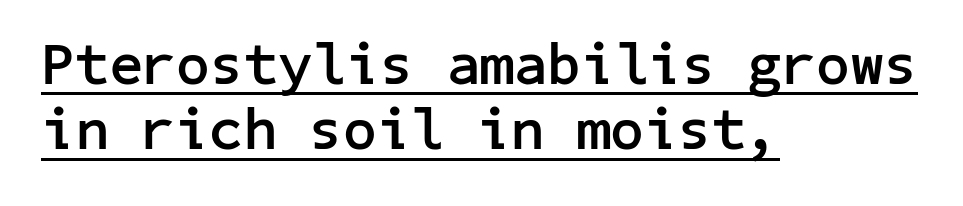
Q: Is the text bold? A: Yes.
Q: Is the text italic (slanted)? A: No, it is upright.
Q: Is the typeface a serif or a sans-serif typeface? A: Sans-serif.
Q: Is the text underlined? A: Yes.
Q: How is the paragraph aligned? A: Left-aligned.
Q: Is the spacing between letters normal or unusually wide? A: Normal.
Q: Is the spacing between lines tight, normal or loose? A: Tight.
Q: Width (condensed, normal, or wide)? A: Normal.
Q: Stroke contrast? A: Low.
Q: x-height? A: Medium.
